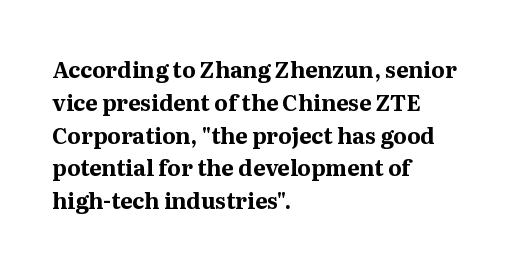
Q: Is the text bold? A: Yes.
Q: Is the text italic (slanted)? A: No, it is upright.
Q: Is the text underlined? A: No.
Q: How is the paragraph aligned? A: Left-aligned.
Q: Is the spacing between letters normal or unusually wide? A: Normal.
Q: Is the spacing between lines tight, normal or loose? A: Normal.
